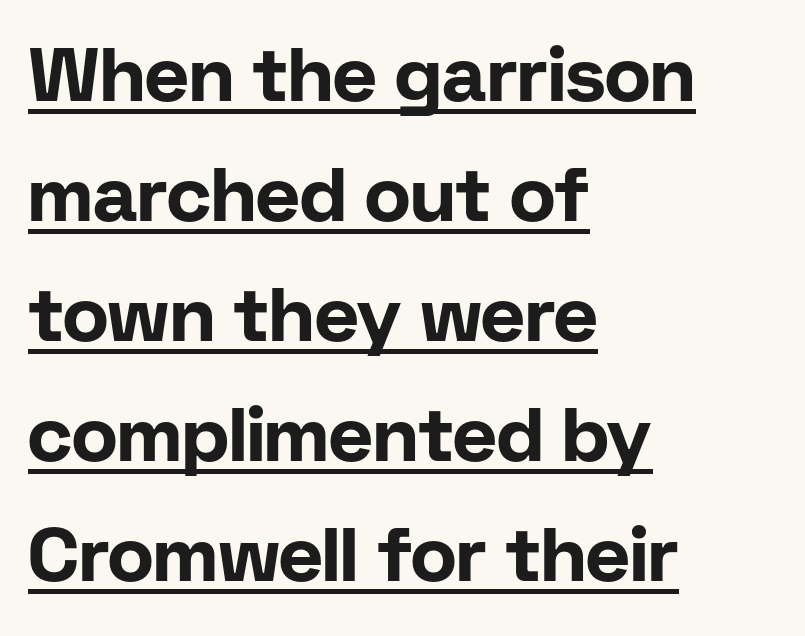
Q: Is the text bold? A: Yes.
Q: Is the text italic (slanted)? A: No, it is upright.
Q: Is the typeface a serif or a sans-serif typeface? A: Sans-serif.
Q: Is the text underlined? A: Yes.
Q: How is the paragraph aligned? A: Left-aligned.
Q: Is the spacing between letters normal or unusually wide? A: Normal.
Q: Is the spacing between lines tight, normal or loose? A: Normal.
Q: Width (condensed, normal, or wide)? A: Normal.
Q: Stroke contrast? A: Low.
Q: x-height? A: Medium.
Q: Monospaced? A: No.
